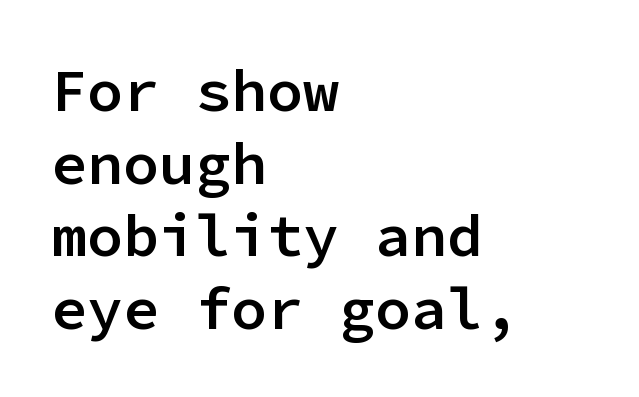
{"serif": "no", "italic": "no", "bold": "semi", "weight": "semibold", "width": "normal", "stroke_contrast": "low", "x_height": "medium", "monospaced": "yes", "underline": "no", "align": "left", "line_spacing_ratio": 1.21, "letter_spacing": "normal", "letter_spacing_em": 0.0, "glyph_px": 60}
